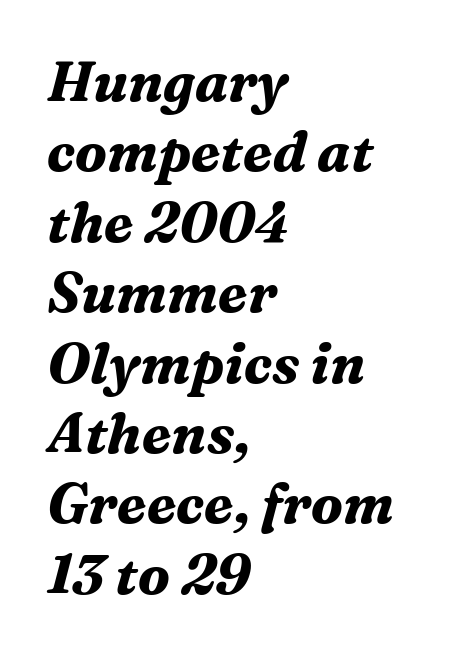
The image shows 55 px bold serif type, italic (leaning right); set left-aligned, normal line spacing (1.28x), normal letter spacing, not underlined; medium stroke contrast and a medium x-height.
